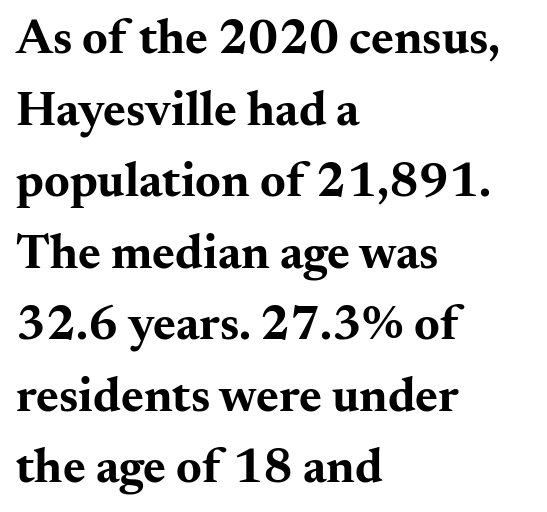
Q: Is the text bold? A: Yes.
Q: Is the text italic (slanted)? A: No, it is upright.
Q: Is the typeface a serif or a sans-serif typeface? A: Serif.
Q: Is the text underlined? A: No.
Q: How is the paragraph aligned? A: Left-aligned.
Q: Is the spacing between letters normal or unusually wide? A: Normal.
Q: Is the spacing between lines tight, normal or loose? A: Normal.
Q: Width (condensed, normal, or wide)? A: Wide.
Q: Stroke contrast? A: Medium.
Q: x-height? A: Small.
Q: Monospaced? A: No.
